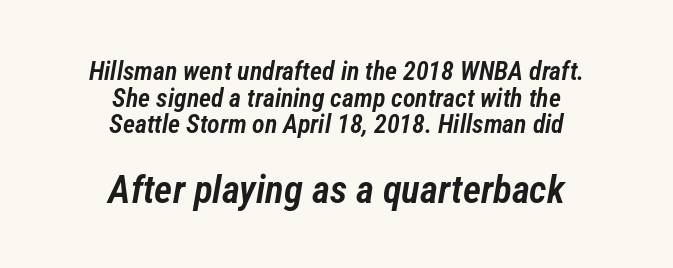
{"italic": "yes", "lean": "right", "slant_degrees": 12, "bold": "semi", "weight": "semibold", "width": "condensed", "stroke_contrast": "low", "x_height": "medium", "monospaced": "no", "underline": "no", "align": "center", "line_spacing": "tight", "line_spacing_ratio": 1.02, "letter_spacing": "normal", "letter_spacing_em": 0.0, "larger_block": "second", "size_ratio": 1.5, "glyph_px": 39}
